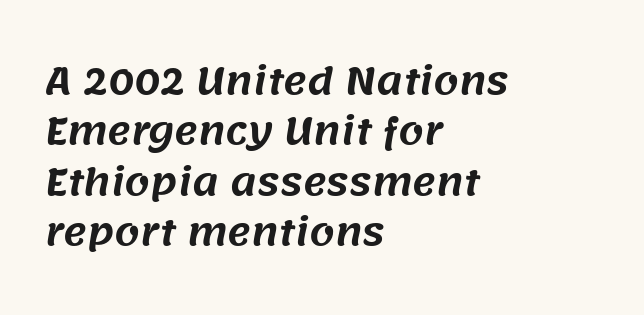
Think of a printed novel: that variable character pitch is what you see here. Interline gaps are of average width in this sample. Compared with a centered layout, this one pins lines to the left instead. The string is rendered with underlining switched off. Look at the tracking — it's just the regular setting, nothing added.
